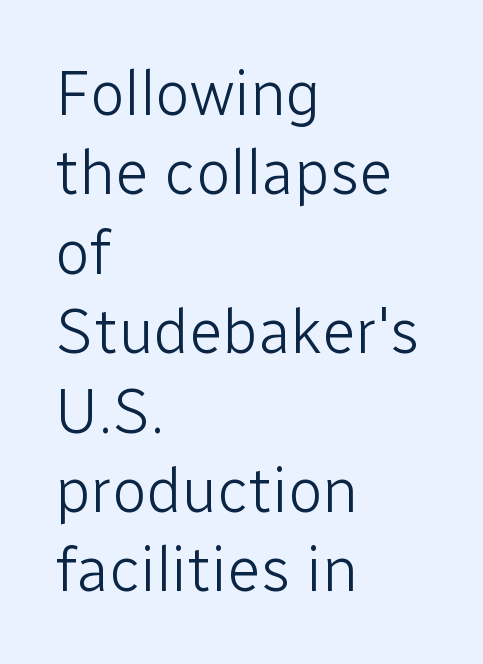
Q: Is the text bold? A: No.
Q: Is the text italic (slanted)? A: No, it is upright.
Q: Is the typeface a serif or a sans-serif typeface? A: Sans-serif.
Q: Is the text underlined? A: No.
Q: How is the paragraph aligned? A: Left-aligned.
Q: Is the spacing between letters normal or unusually wide? A: Normal.
Q: Is the spacing between lines tight, normal or loose? A: Normal.
Q: Width (condensed, normal, or wide)? A: Normal.
Q: Stroke contrast? A: Low.
Q: x-height? A: Medium.
Q: Monospaced? A: No.
